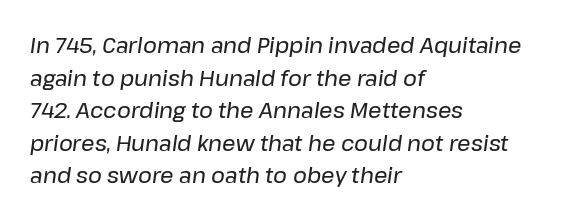
Q: Is the text italic (slanted)? A: Yes, it leans right by about 8 degrees.
Q: Is the text underlined? A: No.
Q: How is the paragraph aligned? A: Left-aligned.
Q: Is the spacing between letters normal or unusually wide? A: Normal.
Q: Is the spacing between lines tight, normal or loose? A: Normal.
